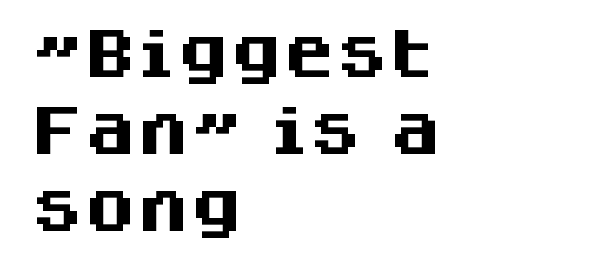
The image shows 53 px heavy sans-serif type, upright; set left-aligned, normal line spacing (1.45x), normal letter spacing, not underlined; medium stroke contrast and a large x-height.
